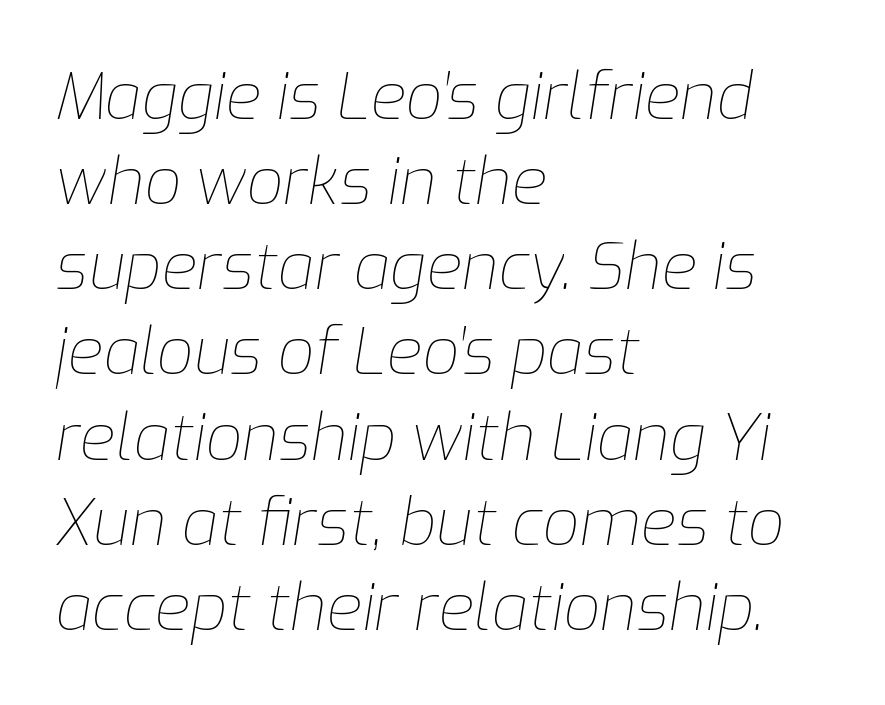
{"italic": "yes", "lean": "right", "slant_degrees": 9, "bold": "no", "weight": "thin", "width": "normal", "stroke_contrast": "low", "x_height": "medium", "monospaced": "no", "underline": "no", "align": "left", "line_spacing": "normal", "line_spacing_ratio": 1.31, "letter_spacing": "normal", "letter_spacing_em": 0.0, "glyph_px": 65}
